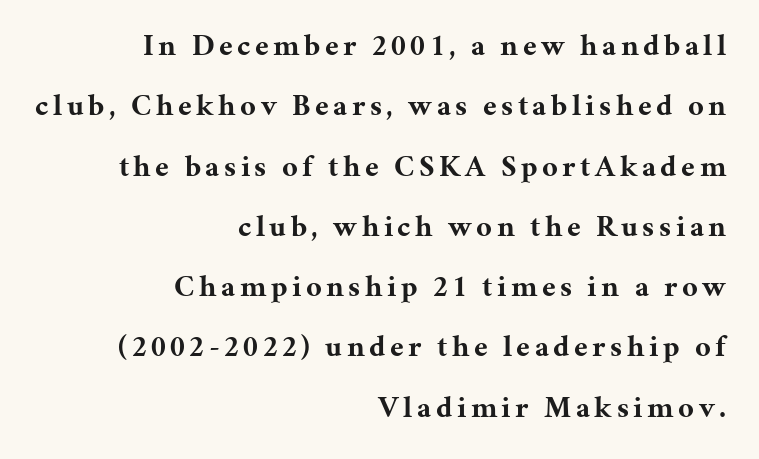
The image shows 30 px bold serif type, upright; set right-aligned, loose line spacing (2.01x), not underlined; medium stroke contrast and a medium x-height.
